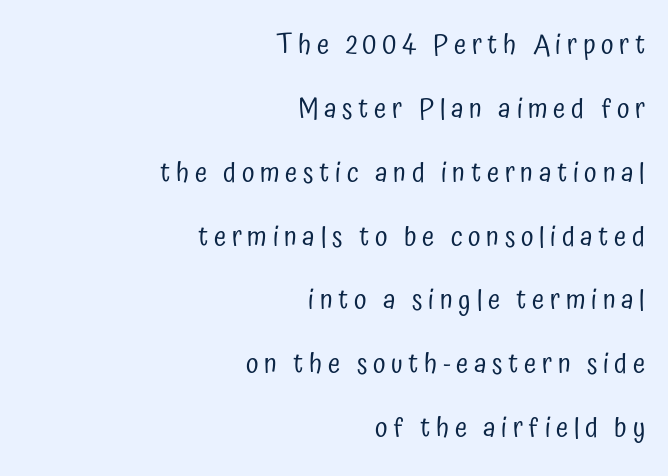
{"serif": "no", "italic": "no", "bold": "no", "weight": "regular", "width": "condensed", "stroke_contrast": "low", "x_height": "medium", "monospaced": "no", "underline": "no", "align": "right", "line_spacing": "loose", "line_spacing_ratio": 2.28, "letter_spacing": "wide", "letter_spacing_em": 0.2, "glyph_px": 28}
